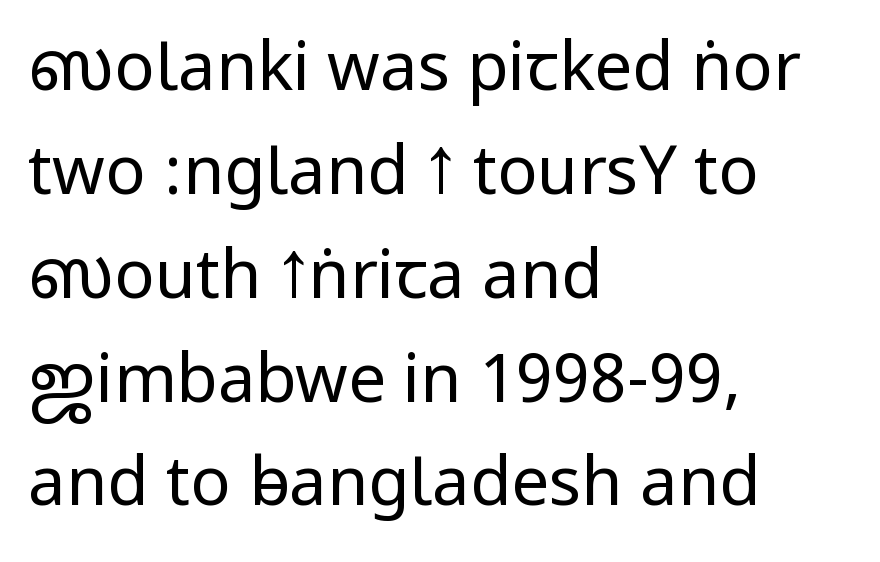
No heavy texture on the line: the type isn't bold. The space directly below the letters is spotless. The face used here is rendered with its standard letterfit. Nothing sits at the stroke ends, so this counts as sans-serif.
